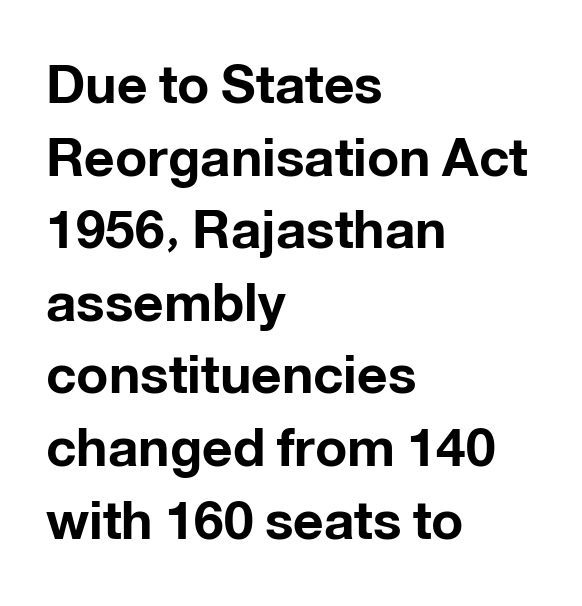
Descenders hang freely into open space. Letter spacing: default. These lines sit exactly where default settings would place them. The rag falls on the right side of this text block. Is this a sans? Yes — the strokes have no serifs. Looks like regular typesetting: each glyph gets only the width it needs.
